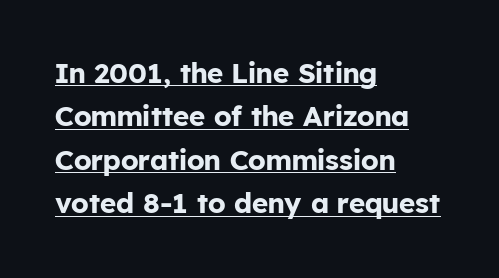
Q: Is the text bold? A: Yes.
Q: Is the text italic (slanted)? A: No, it is upright.
Q: Is the typeface a serif or a sans-serif typeface? A: Sans-serif.
Q: Is the text underlined? A: Yes.
Q: How is the paragraph aligned? A: Left-aligned.
Q: Is the spacing between letters normal or unusually wide? A: Normal.
Q: Is the spacing between lines tight, normal or loose? A: Normal.
Q: Width (condensed, normal, or wide)? A: Normal.
Q: Stroke contrast? A: Low.
Q: x-height? A: Medium.
Q: Monospaced? A: No.
